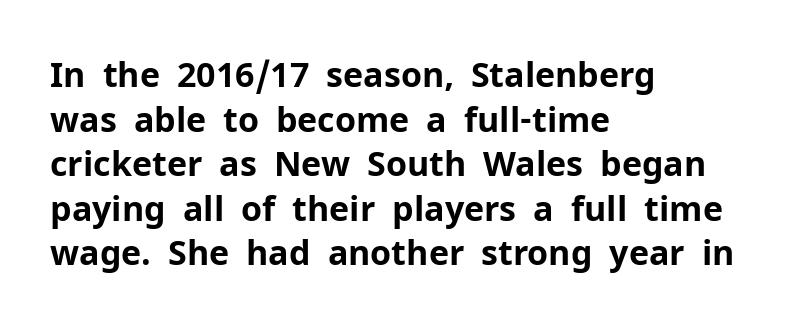
The image shows 34 px bold sans-serif type, upright; set left-aligned, normal line spacing (1.31x), normal letter spacing, not underlined; low stroke contrast and a medium x-height.
